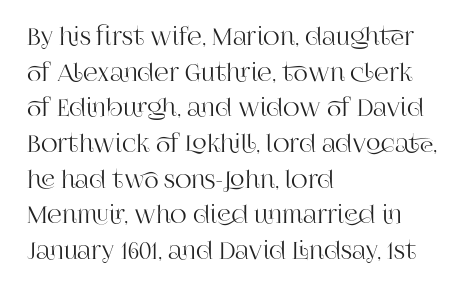
The image shows 23 px text type, upright; set left-aligned, normal line spacing (1.55x), normal letter spacing, not underlined.
